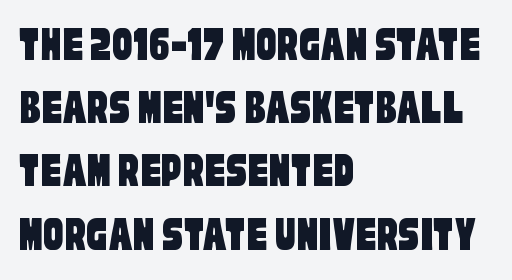
Here the designer chose a conventional face with non-uniform glyph widths. These lines are set flush left with a ragged right edge. What stands out about the letter spacing? Nothing — it is the standard amount. No word sits above an underline. Classification — sans serif.
